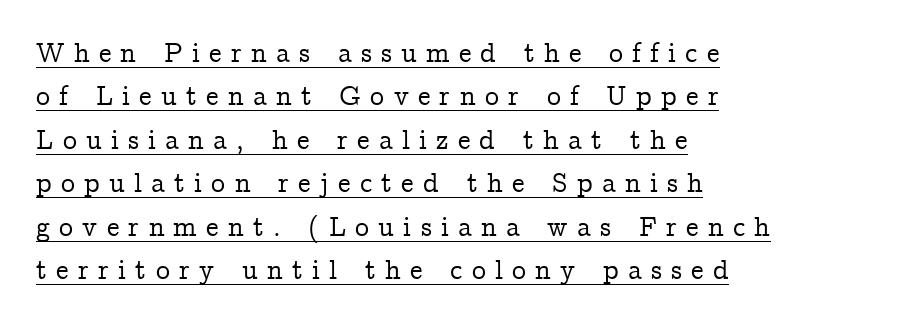
Q: Is the text italic (slanted)? A: No, it is upright.
Q: Is the typeface a serif or a sans-serif typeface? A: Serif.
Q: Is the text underlined? A: Yes.
Q: How is the paragraph aligned? A: Left-aligned.
Q: Is the spacing between letters normal or unusually wide? A: Unusually wide.
Q: Is the spacing between lines tight, normal or loose? A: Normal.
Q: Width (condensed, normal, or wide)? A: Normal.
Q: Stroke contrast? A: Low.
Q: x-height? A: Medium.
Q: Monospaced? A: No.
